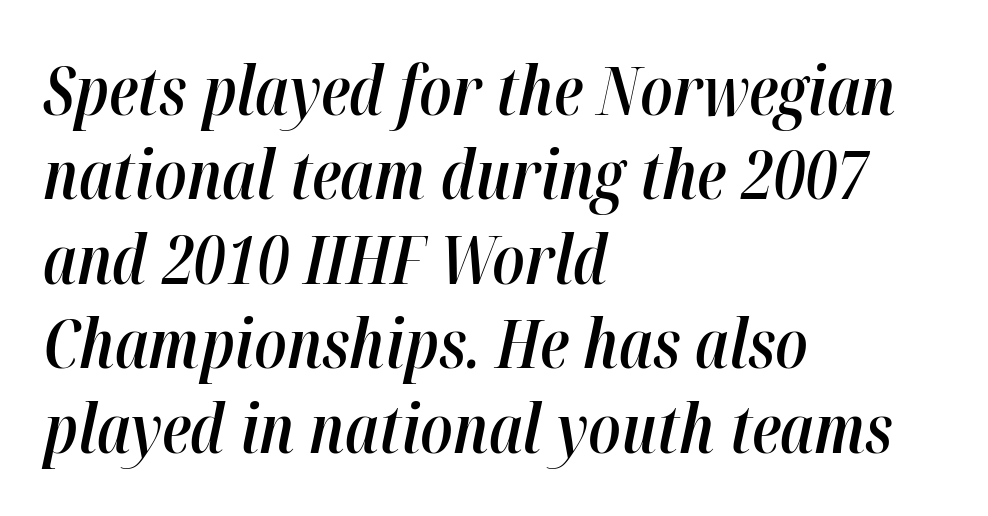
Q: Is the text bold? A: Semi-bold.
Q: Is the text italic (slanted)? A: Yes, it leans right by about 12 degrees.
Q: Is the text underlined? A: No.
Q: How is the paragraph aligned? A: Left-aligned.
Q: Is the spacing between letters normal or unusually wide? A: Normal.
Q: Is the spacing between lines tight, normal or loose? A: Normal.
Q: Width (condensed, normal, or wide)? A: Condensed.
Q: Stroke contrast? A: High.
Q: x-height? A: Medium.
Q: Monospaced? A: No.
